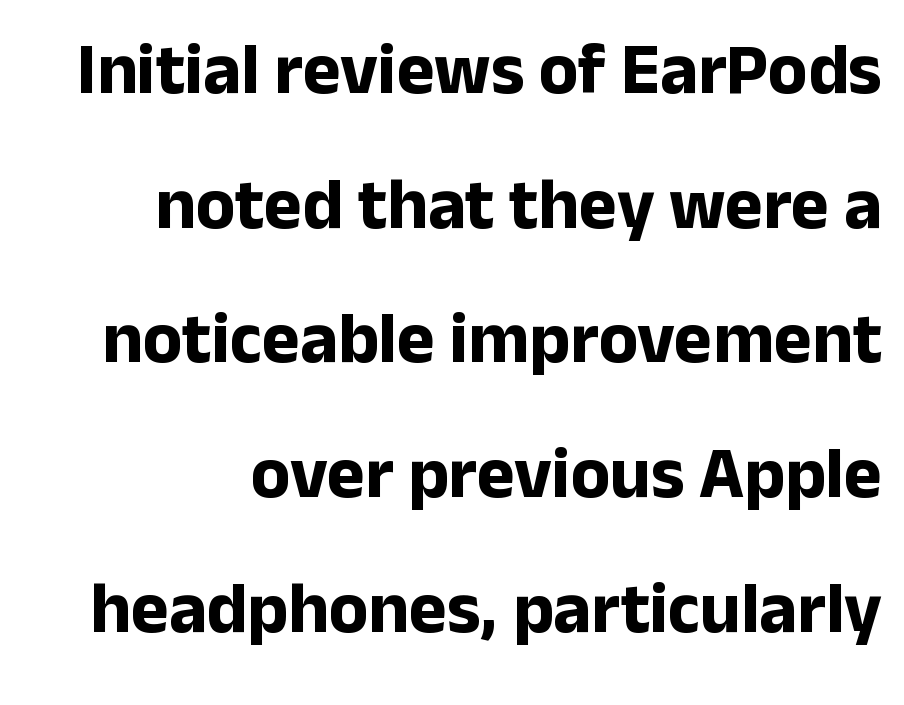
A full-strength bold gives these letters their thick strokes. Descenders are the only things crossing below the line. This rendering leaves character spacing at its baseline value. Is the block centered? No — it sits flush against the right margin.
